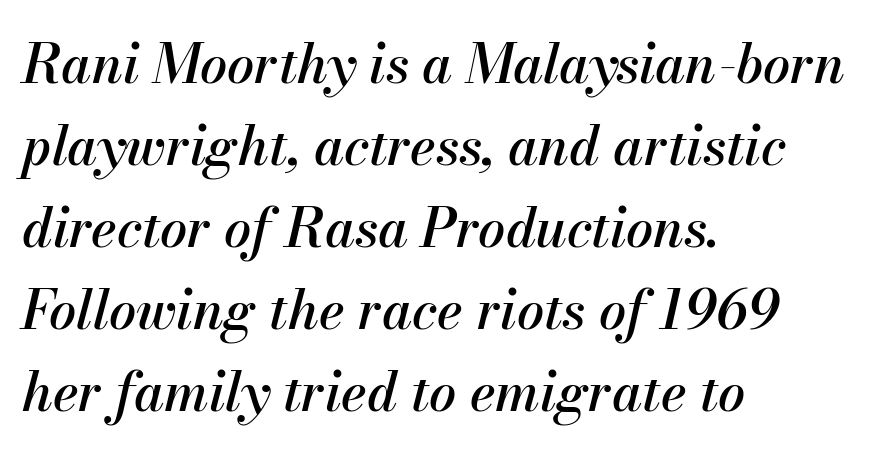
{"italic": "yes", "lean": "right", "slant_degrees": 13, "width": "normal", "stroke_contrast": "medium", "x_height": "small", "monospaced": "no", "underline": "no", "align": "left", "line_spacing": "normal", "line_spacing_ratio": 1.52, "letter_spacing": "normal", "letter_spacing_em": 0.0, "glyph_px": 54}
